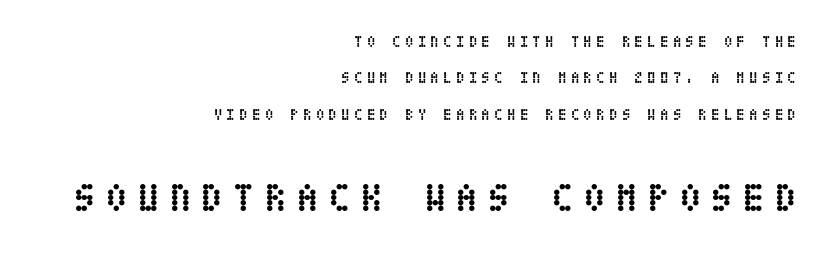
{"italic": "no", "bold": "yes", "weight": "semibold", "width": "condensed", "stroke_contrast": "low", "x_height": "large", "underline": "no", "align": "right", "line_spacing": "loose", "line_spacing_ratio": 2.28, "letter_spacing": "wide", "letter_spacing_em": 0.25, "larger_block": "second", "size_ratio": 2.5, "glyph_px": 40}
